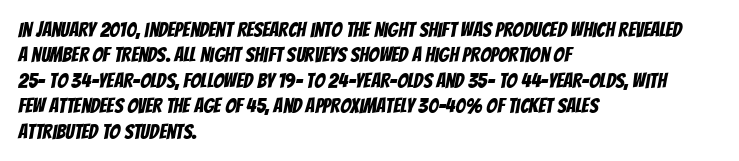
The image shows 21 px text type; set left-aligned, line spacing 1.21x, normal letter spacing, not underlined.
